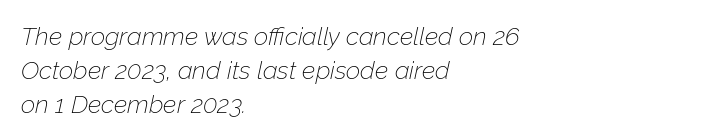
The image shows 25 px text type, italic (leaning right); set left-aligned, normal line spacing (1.36x), normal letter spacing, not underlined.
